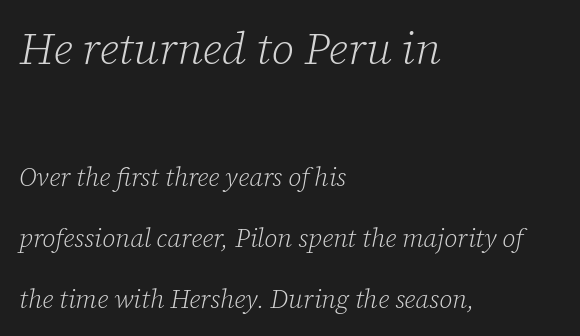
The image shows 45 px light serif type, italic (leaning right); set left-aligned, loose line spacing (2.34x), normal letter spacing, not underlined; the first (top) block is 1.73x larger; low stroke contrast and a medium x-height.
